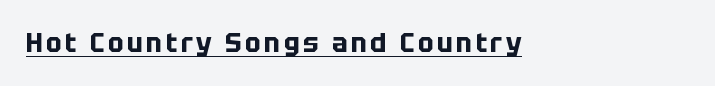
Notice how the stems are strictly vertical — no italics here. A rule runs beneath these lines of type. Strong, thick strokes mark this as bold type. The setting favours the left margin, as ordinary paragraphs usually do.
